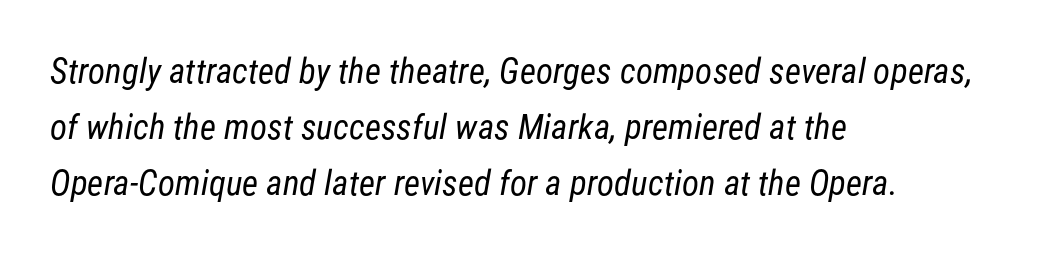
The image shows 35 px regular-weight, condensed sans-serif type; set left-aligned, normal line spacing (1.6x), normal letter spacing, not underlined; low stroke contrast and a medium x-height.
